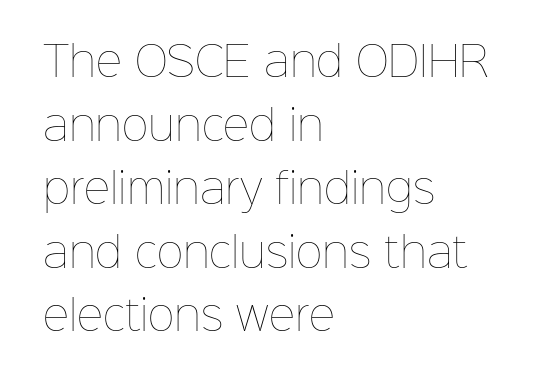
{"italic": "no", "bold": "no", "weight": "thin", "width": "normal", "stroke_contrast": "low", "x_height": "medium", "monospaced": "no", "underline": "no", "align": "left", "line_spacing": "normal", "line_spacing_ratio": 1.55, "letter_spacing": "normal", "letter_spacing_em": 0.0, "glyph_px": 41}
